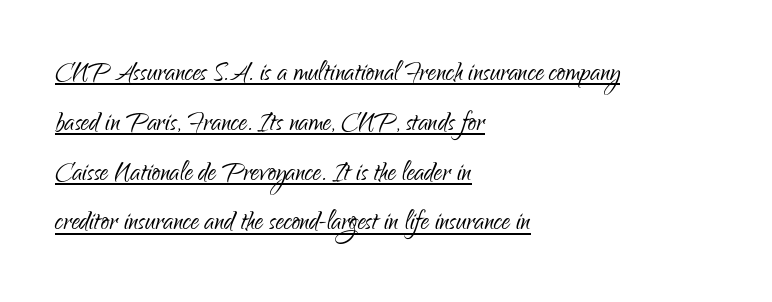
{"serif": "no", "bold": "no", "weight": "light", "width": "condensed", "stroke_contrast": "low", "x_height": "small", "monospaced": "no", "underline": "yes", "align": "left", "line_spacing": "normal", "line_spacing_ratio": 1.51, "letter_spacing": "normal", "letter_spacing_em": 0.0, "glyph_px": 33}
